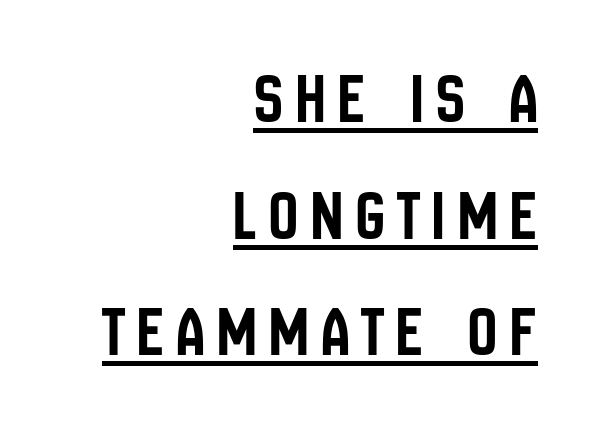
You can tell from the bare stems that sans-serif type was used. Proportional: the letters do not fall into vertical columns. You can tell it's not italic because the verticals are truly vertical. A student would call this right alignment; a typographer would say flush right, rag left. The vertical gap from one line to the next is medium.
